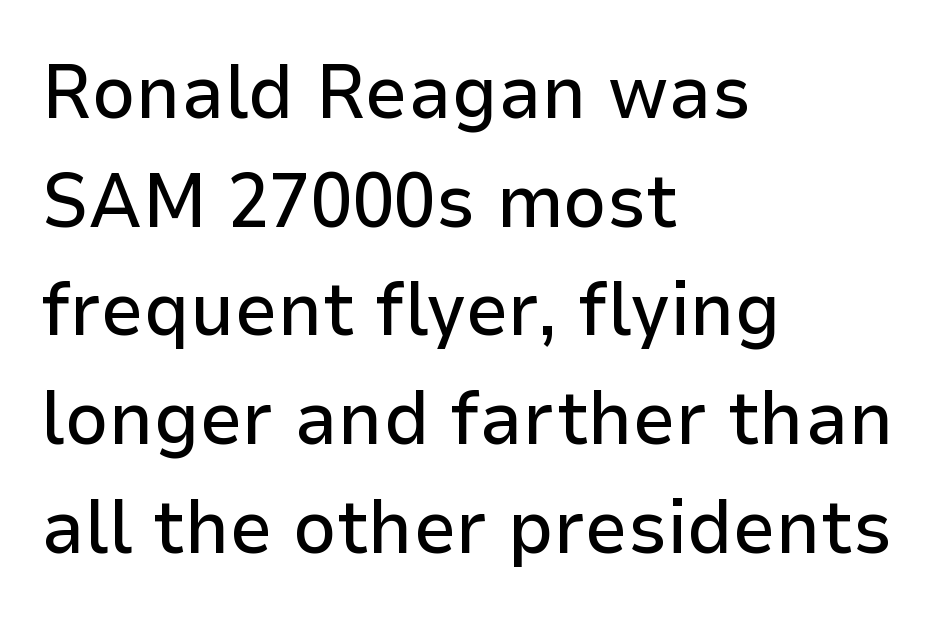
Q: Is the text italic (slanted)? A: No, it is upright.
Q: Is the typeface a serif or a sans-serif typeface? A: Sans-serif.
Q: Is the text underlined? A: No.
Q: How is the paragraph aligned? A: Left-aligned.
Q: Is the spacing between letters normal or unusually wide? A: Normal.
Q: Is the spacing between lines tight, normal or loose? A: Normal.
Q: Width (condensed, normal, or wide)? A: Normal.
Q: Stroke contrast? A: Low.
Q: x-height? A: Medium.
Q: Monospaced? A: No.
